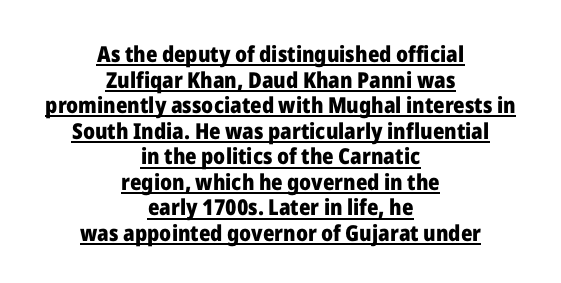
The image shows 22 px bold type, upright; set centered, line spacing 1.16x, normal letter spacing, underlined.
